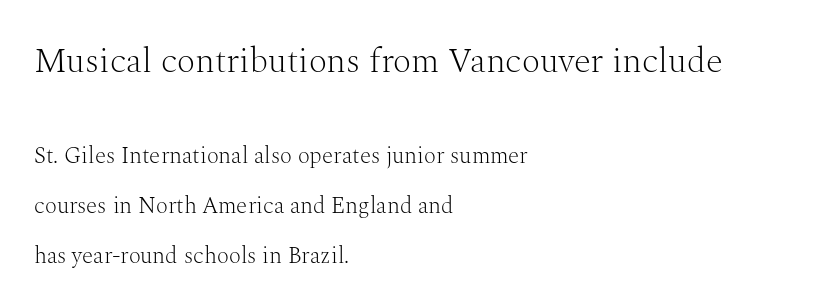
The image shows 35 px light serif type, upright; set left-aligned, loose line spacing (2.17x), normal letter spacing, not underlined; the first (top) block is 1.52x larger; medium stroke contrast and a medium x-height.
